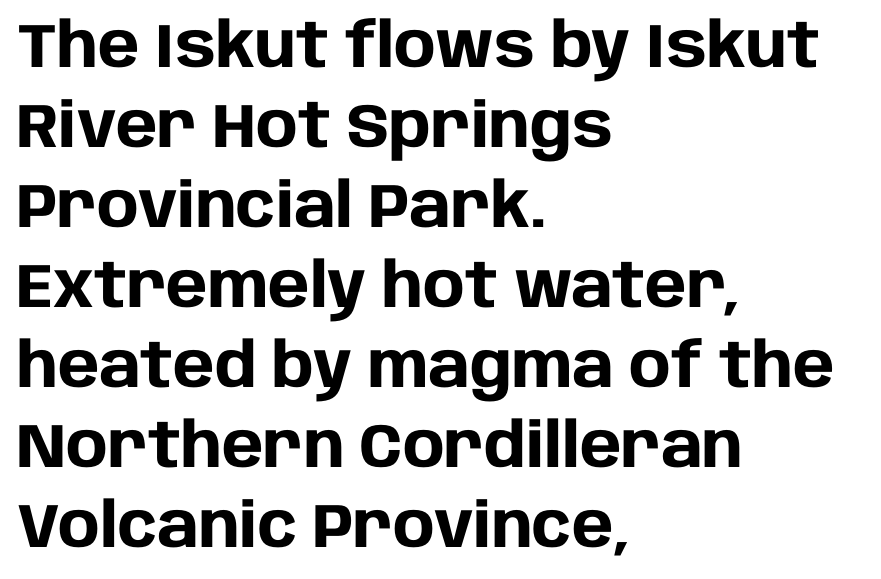
Q: Is the text bold? A: Yes.
Q: Is the text italic (slanted)? A: No, it is upright.
Q: Is the typeface a serif or a sans-serif typeface? A: Sans-serif.
Q: Is the text underlined? A: No.
Q: How is the paragraph aligned? A: Left-aligned.
Q: Is the spacing between letters normal or unusually wide? A: Normal.
Q: Is the spacing between lines tight, normal or loose? A: Normal.
Q: Width (condensed, normal, or wide)? A: Normal.
Q: Stroke contrast? A: Low.
Q: x-height? A: Large.
Q: Monospaced? A: No.
